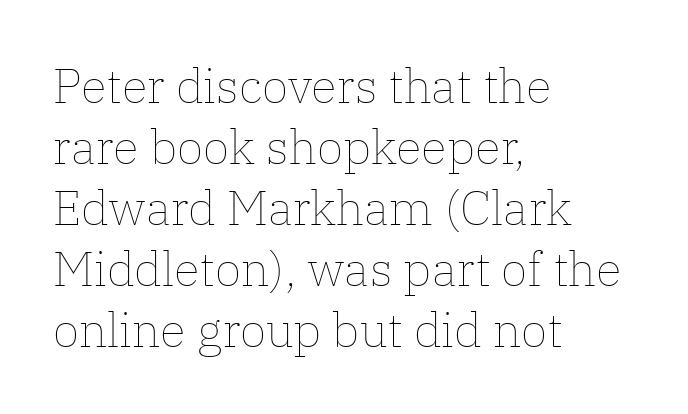
Q: Is the text bold? A: No.
Q: Is the text italic (slanted)? A: No, it is upright.
Q: Is the text underlined? A: No.
Q: How is the paragraph aligned? A: Left-aligned.
Q: Is the spacing between letters normal or unusually wide? A: Normal.
Q: Is the spacing between lines tight, normal or loose? A: Normal.
Q: Width (condensed, normal, or wide)? A: Normal.
Q: Stroke contrast? A: Low.
Q: x-height? A: Medium.
Q: Monospaced? A: No.
